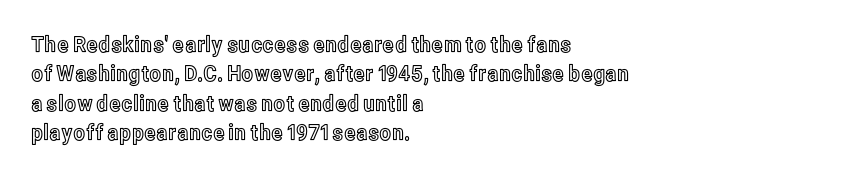
The image shows 22 px text type, upright; set left-aligned, normal line spacing (1.34x), normal letter spacing, not underlined.
